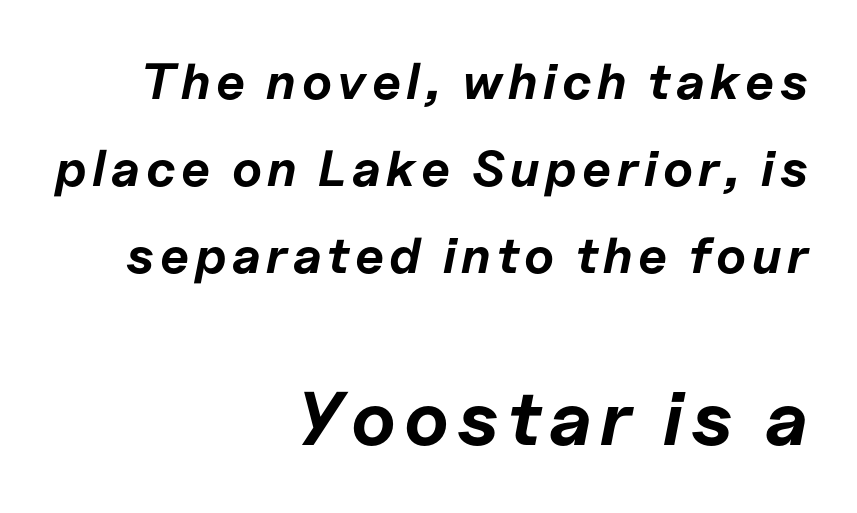
{"italic": "yes", "lean": "right", "slant_degrees": 11, "bold": "yes", "weight": "bold", "width": "normal", "stroke_contrast": "low", "x_height": "medium", "monospaced": "no", "underline": "no", "align": "right", "line_spacing_ratio": 1.71, "larger_block": "second", "size_ratio": 1.49, "glyph_px": 76}
